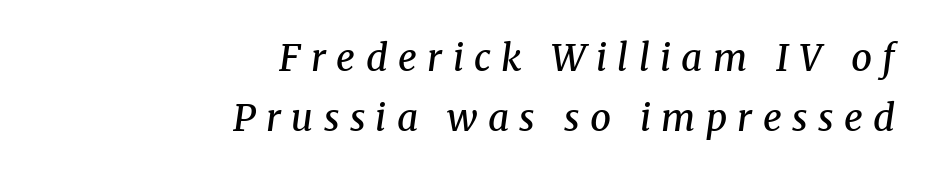
Q: Is the text bold? A: Semi-bold.
Q: Is the text italic (slanted)? A: Yes, it leans right by about 8 degrees.
Q: Is the typeface a serif or a sans-serif typeface? A: Serif.
Q: Is the text underlined? A: No.
Q: How is the paragraph aligned? A: Right-aligned.
Q: Is the spacing between letters normal or unusually wide? A: Unusually wide.
Q: Is the spacing between lines tight, normal or loose? A: Normal.
Q: Width (condensed, normal, or wide)? A: Normal.
Q: Stroke contrast? A: Medium.
Q: x-height? A: Medium.
Q: Monospaced? A: No.
